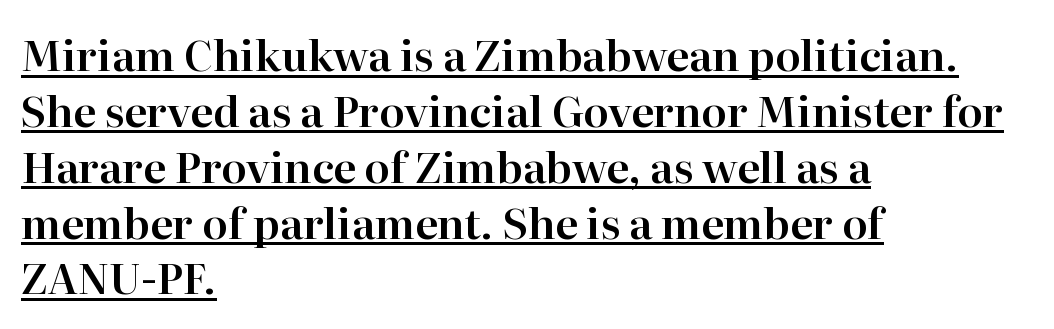
The image shows 42 px serif type, upright; set left-aligned, normal line spacing (1.33x), normal letter spacing, underlined; high stroke contrast and a medium x-height.
